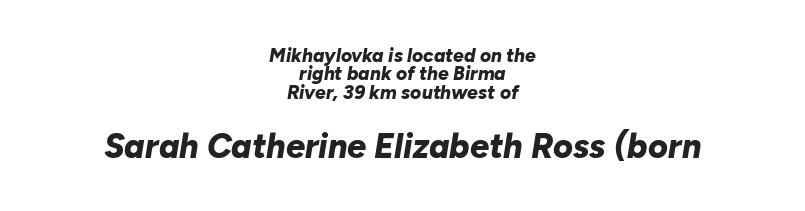
The image shows 34 px bold type, italic (leaning right); set centered, tight line spacing (0.97x), normal letter spacing, not underlined; the second (bottom) block is 1.79x larger; low stroke contrast and a medium x-height.
